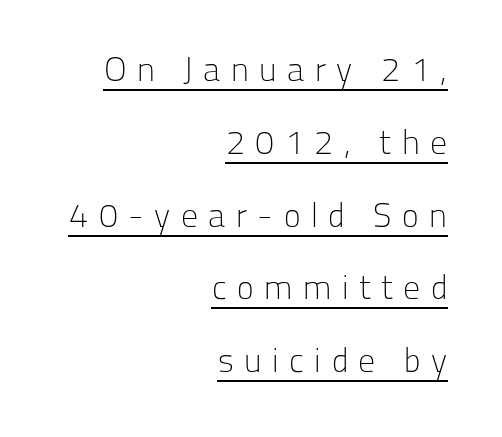
The compositor pushed each line to the right boundary. Each word looks stretched out because of the extra space between its letters. Each letter keeps its own natural width here, so spacing adapts to shape. You could fit nearly another row in the gap between these rows. Posture: straight, roman, zero tilt. Decoration check: the copy is underlined.
